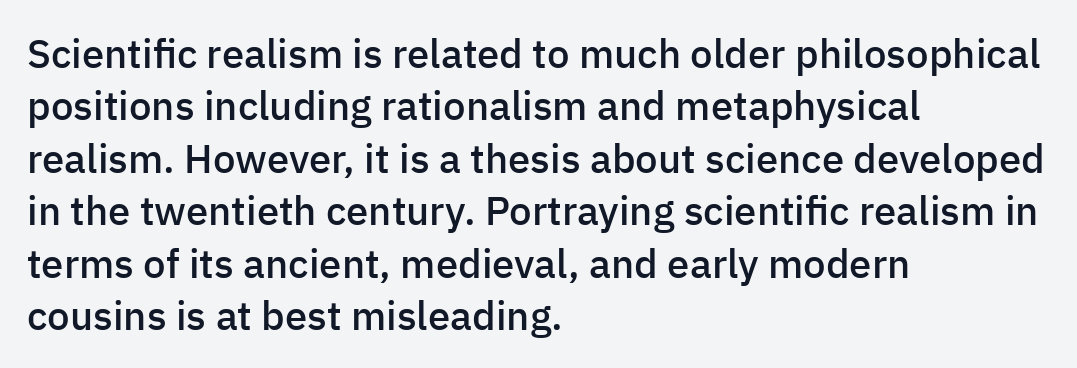
The image shows 40 px semibold sans-serif type, upright; set left-aligned, normal line spacing (1.31x), normal letter spacing, not underlined; low stroke contrast and a medium x-height.
